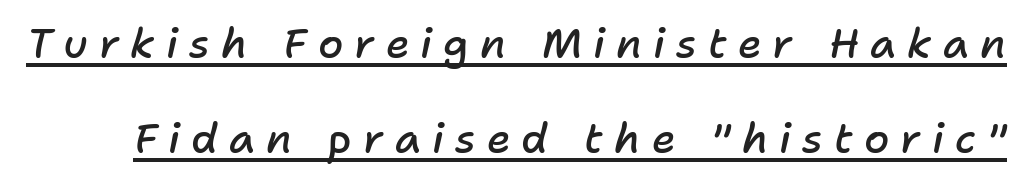
The image shows 41 px semibold type, italic (leaning right); set loose line spacing (2.32x), unusually wide letter spacing (+0.27 em), underlined; low stroke contrast and a medium x-height.
